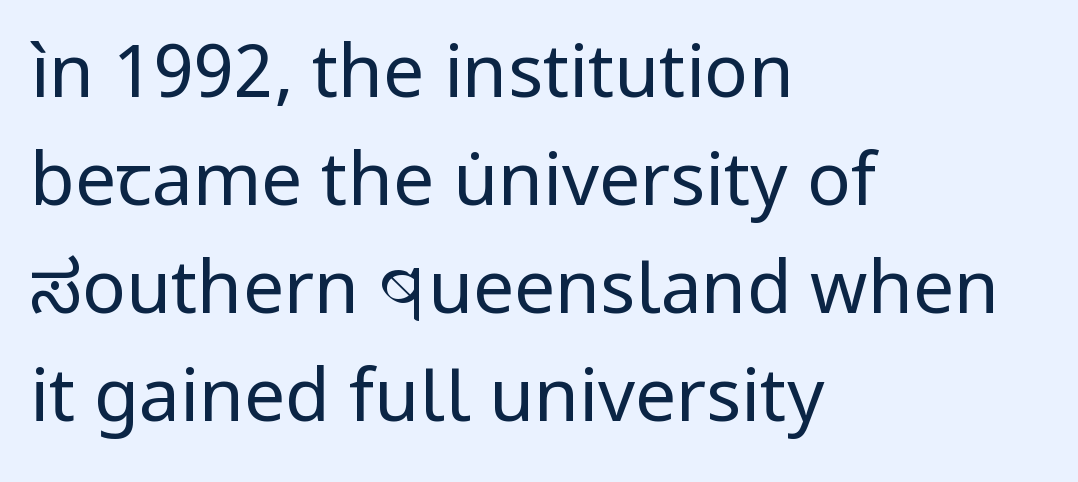
Q: Is the text bold? A: No.
Q: Is the text italic (slanted)? A: No, it is upright.
Q: Is the typeface a serif or a sans-serif typeface? A: Sans-serif.
Q: Is the text underlined? A: No.
Q: How is the paragraph aligned? A: Left-aligned.
Q: Is the spacing between letters normal or unusually wide? A: Normal.
Q: Is the spacing between lines tight, normal or loose? A: Normal.
Q: Width (condensed, normal, or wide)? A: Normal.
Q: Stroke contrast? A: Low.
Q: x-height? A: Medium.
Q: Monospaced? A: No.
